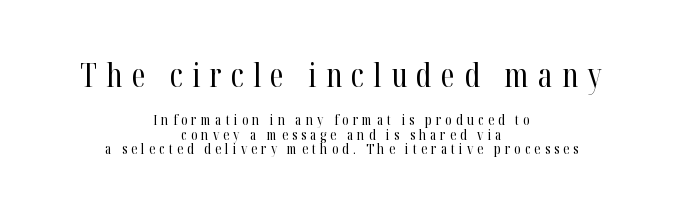
{"serif": "yes", "italic": "no", "bold": "no", "weight": "regular", "width": "condensed", "stroke_contrast": "high", "x_height": "medium", "monospaced": "no", "underline": "no", "align": "center", "line_spacing": "tight", "line_spacing_ratio": 1.02, "letter_spacing": "wide", "letter_spacing_em": 0.29, "larger_block": "first", "size_ratio": 2.29, "glyph_px": 32}
